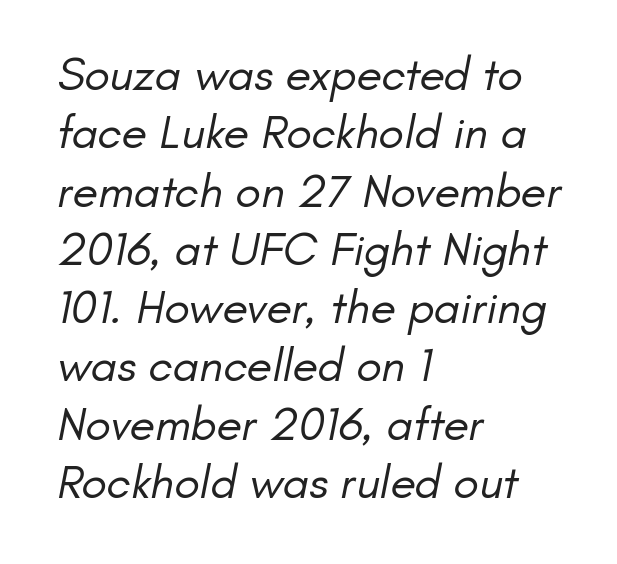
{"serif": "no", "bold": "no", "weight": "regular", "width": "normal", "stroke_contrast": "low", "x_height": "small", "monospaced": "no", "underline": "no", "align": "left", "line_spacing_ratio": 1.24, "letter_spacing": "normal", "letter_spacing_em": 0.0, "glyph_px": 47}
